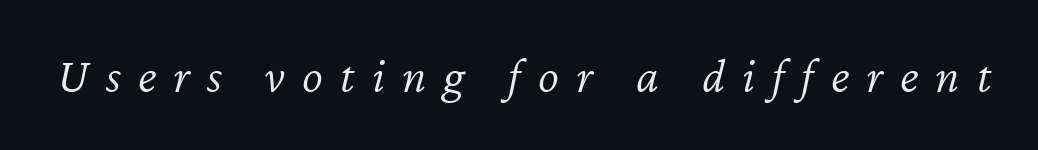
Q: Is the text bold? A: No.
Q: Is the text italic (slanted)? A: Yes, it leans right by about 12 degrees.
Q: Is the text underlined? A: No.
Q: Is the spacing between letters normal or unusually wide? A: Unusually wide.
Q: Width (condensed, normal, or wide)? A: Normal.
Q: Stroke contrast? A: Low.
Q: x-height? A: Medium.
Q: Monospaced? A: No.
